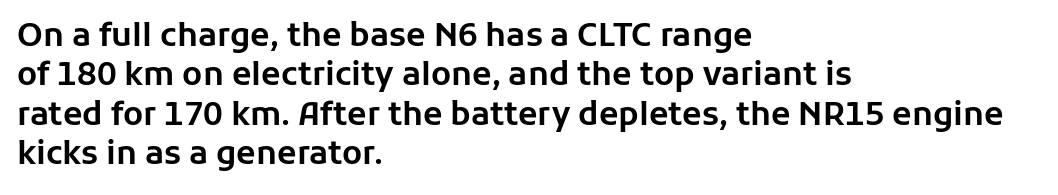
Observe the absence of serifs on each vertical stroke in this sample. Look at the tracking — it's just the regular setting, nothing added. Proportional: the letters do not fall into vertical columns. Underlining? Definitely not there. Caption: multi-line text, flush left, ragged right. Style check: upright.
